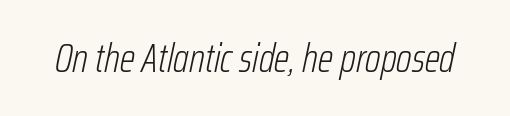
{"italic": "yes", "lean": "right", "slant_degrees": 12, "bold": "no", "weight": "light", "width": "condensed", "stroke_contrast": "low", "x_height": "medium", "monospaced": "no", "underline": "no", "letter_spacing": "normal", "letter_spacing_em": 0.0, "glyph_px": 40}
